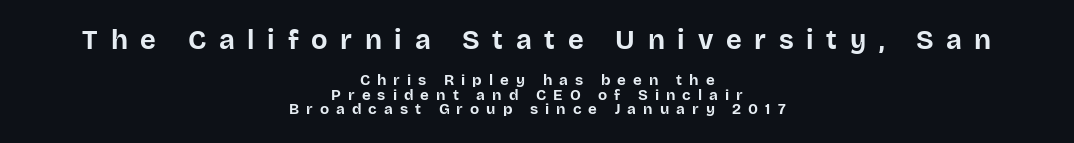
Q: Is the text bold? A: Yes.
Q: Is the text italic (slanted)? A: No, it is upright.
Q: Is the text underlined? A: No.
Q: How is the paragraph aligned? A: Centered.
Q: Is the spacing between letters normal or unusually wide? A: Unusually wide.
Q: Is the spacing between lines tight, normal or loose? A: Tight.
Q: Which block of text is set in a larger size, the first (top) or the second (bottom)? A: The first (top) one.
